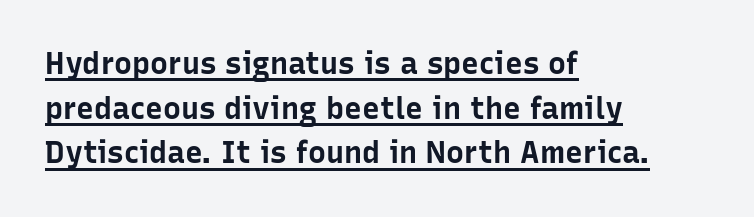
The image shows 30 px bold sans-serif type, upright; set left-aligned, normal line spacing (1.49x), normal letter spacing, underlined; low stroke contrast and a medium x-height.
